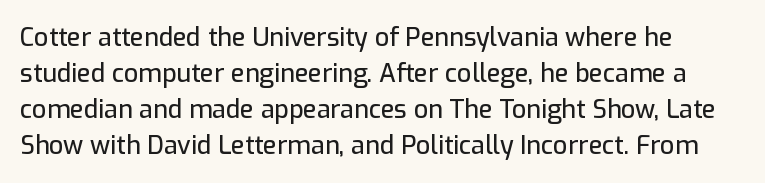
Q: Is the text italic (slanted)? A: No, it is upright.
Q: Is the text underlined? A: No.
Q: How is the paragraph aligned? A: Left-aligned.
Q: Is the spacing between letters normal or unusually wide? A: Normal.
Q: Is the spacing between lines tight, normal or loose? A: Normal.
